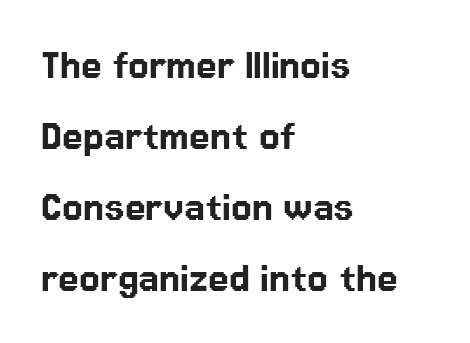
The image shows 47 px sans-serif type, upright; set left-aligned, normal line spacing (1.51x), normal letter spacing, not underlined; low stroke contrast and a medium x-height.
